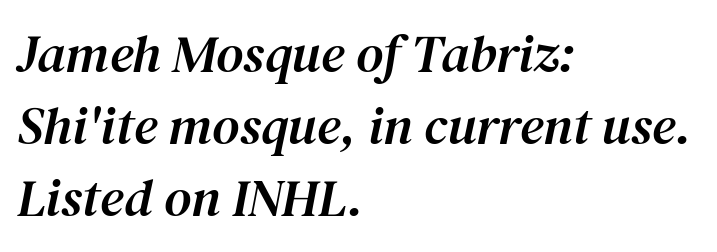
The image shows 53 px serif type, italic (leaning right); set left-aligned, normal line spacing (1.36x), normal letter spacing, not underlined; medium stroke contrast and a medium x-height.
